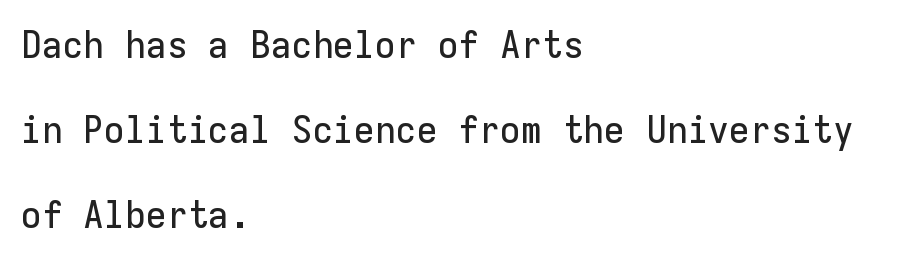
Q: Is the text italic (slanted)? A: No, it is upright.
Q: Is the typeface a serif or a sans-serif typeface? A: Sans-serif.
Q: Is the text underlined? A: No.
Q: How is the paragraph aligned? A: Left-aligned.
Q: Is the spacing between letters normal or unusually wide? A: Normal.
Q: Is the spacing between lines tight, normal or loose? A: Loose.
Q: Width (condensed, normal, or wide)? A: Normal.
Q: Stroke contrast? A: Low.
Q: x-height? A: Medium.
Q: Monospaced? A: Yes.
